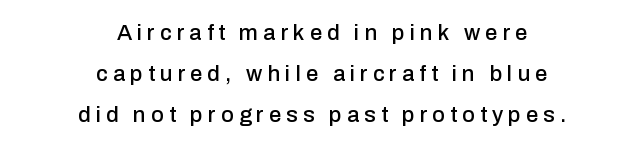
The image shows 22 px text type, upright; set centered, line spacing 1.86x, unusually wide letter spacing (+0.23 em), not underlined.
